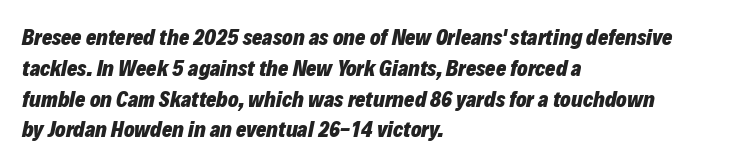
The image shows 22 px bold type, italic (leaning right); set left-aligned, normal line spacing (1.4x), normal letter spacing, not underlined.
